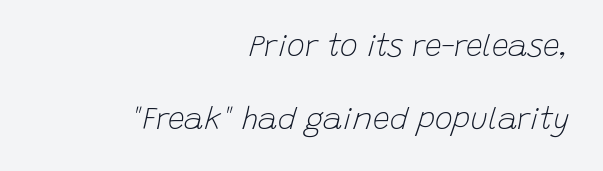
{"italic": "yes", "lean": "right", "slant_degrees": 15, "bold": "no", "weight": "light", "width": "normal", "stroke_contrast": "low", "x_height": "large", "monospaced": "no", "underline": "no", "align": "right", "line_spacing": "loose", "line_spacing_ratio": 2.43, "letter_spacing": "normal", "letter_spacing_em": 0.0, "glyph_px": 30}
